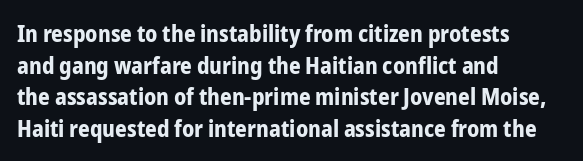
Q: Is the text bold? A: Yes.
Q: Is the text italic (slanted)? A: No, it is upright.
Q: Is the text underlined? A: No.
Q: How is the paragraph aligned? A: Left-aligned.
Q: Is the spacing between letters normal or unusually wide? A: Normal.
Q: Is the spacing between lines tight, normal or loose? A: Normal.
